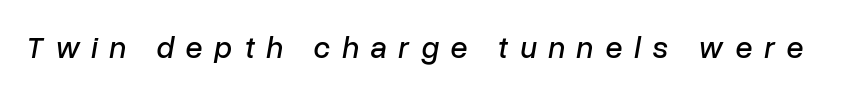
{"italic": "yes", "lean": "right", "slant_degrees": 10, "width": "normal", "stroke_contrast": "low", "x_height": "medium", "monospaced": "no", "underline": "no", "letter_spacing": "wide", "letter_spacing_em": 0.38, "glyph_px": 31}
